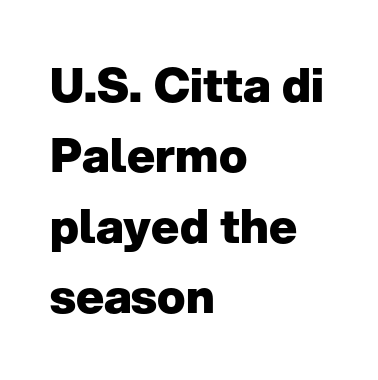
The gaps between neighbouring characters are ordinary and unremarkable. The specimen omits any rule beneath the text block's lines. In terms of letterform style, serifs are entirely absent. Proportional: the letters do not fall into vertical columns. Vertical spacing — default. The strokes are fattened all the way to bold.
